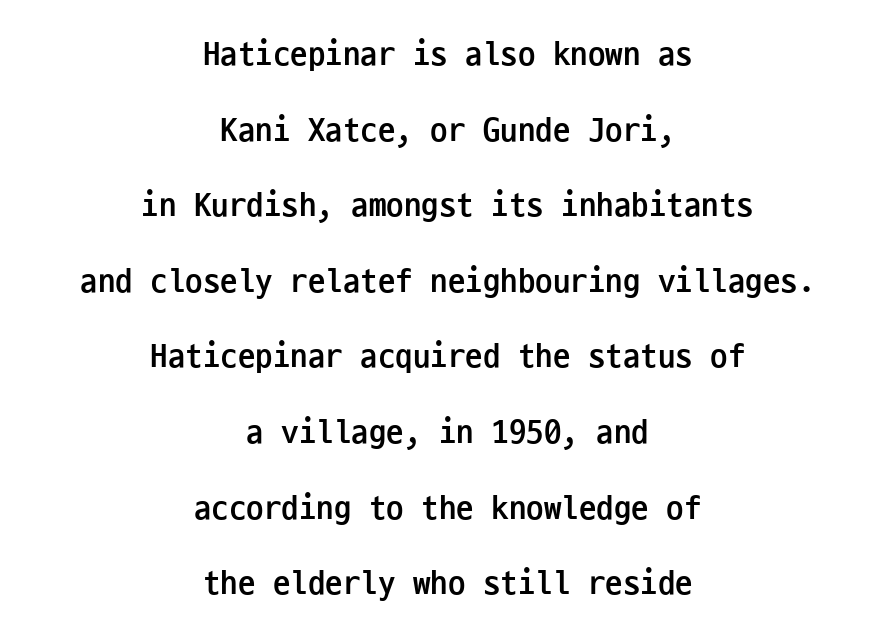
{"serif": "no", "italic": "no", "bold": "yes", "weight": "semibold", "width": "condensed", "stroke_contrast": "low", "x_height": "medium", "monospaced": "yes", "underline": "no", "align": "center", "line_spacing": "loose", "line_spacing_ratio": 2.16, "letter_spacing": "normal", "letter_spacing_em": 0.0, "glyph_px": 35}
